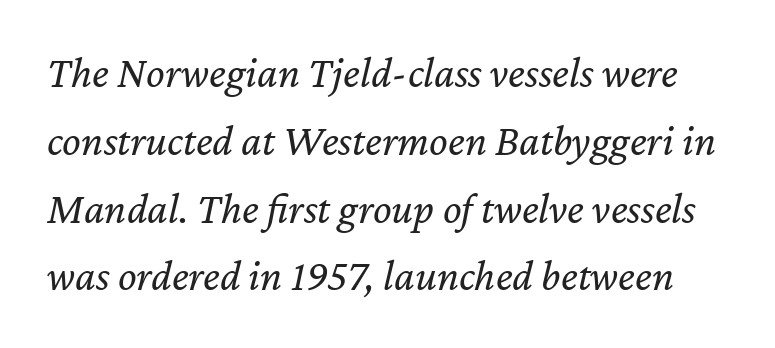
Q: Is the text bold? A: No.
Q: Is the text italic (slanted)? A: Yes, it leans right by about 12 degrees.
Q: Is the text underlined? A: No.
Q: Is the spacing between letters normal or unusually wide? A: Normal.
Q: Is the spacing between lines tight, normal or loose? A: Normal.
Q: Width (condensed, normal, or wide)? A: Normal.
Q: Stroke contrast? A: Low.
Q: x-height? A: Medium.
Q: Monospaced? A: No.
